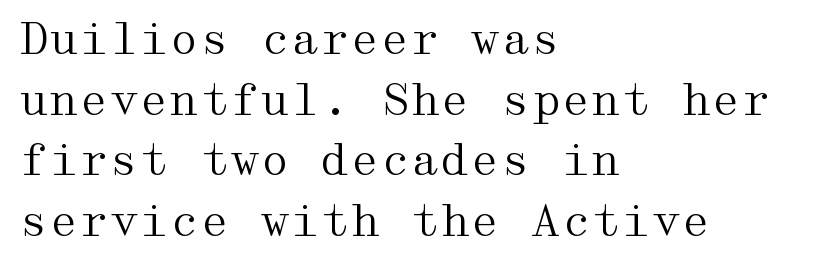
The foot of each line stays bare and open. Letter spacing: default. Is there much room between lines? A standard amount, neither cramped nor airy. This rendering employs a face with finishing strokes, i.e., a serif. The paragraph has a hard left edge and a soft right edge.
